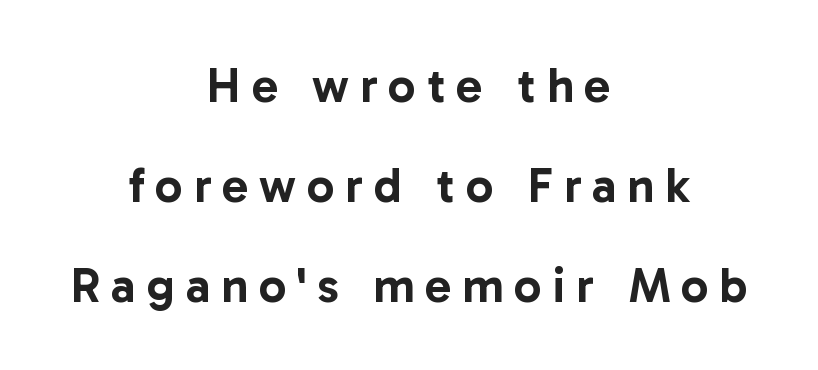
Compared with typical body copy, the letter spacing here is much looser. The face used here is a sans, in the tradition of grotesques and geometrics. A typesetter would mark this as roman, not italic. The rendering uses natural spacing where letterforms have individual widths.
